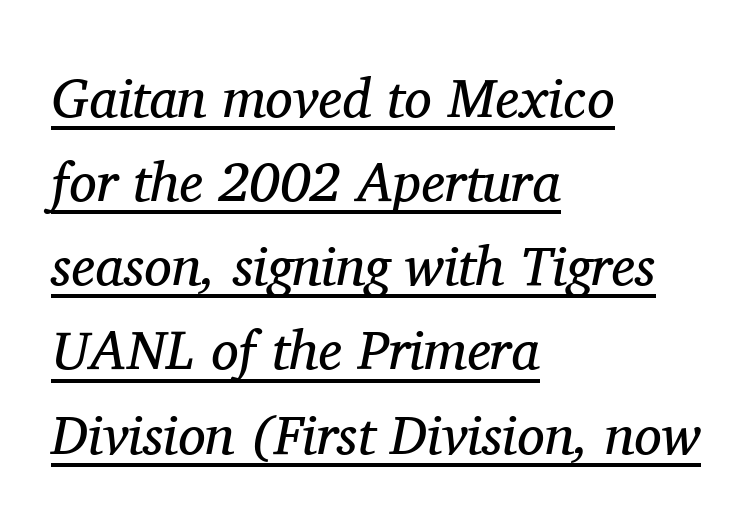
The image shows 55 px regular-weight serif type, italic (leaning right); set left-aligned, normal line spacing (1.53x), normal letter spacing, underlined; medium stroke contrast and a medium x-height.
